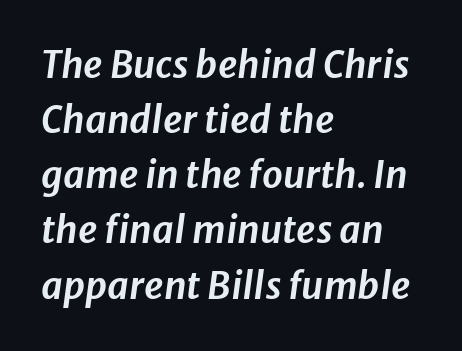
The passage shown is typed in a proportional face where columns would drift. Characters follow at the spacing the type designer built in. A typesetter would call this leading conventional body-copy spacing. Just letters on the line, the space beneath them empty. The rendering anchors every line to the left-hand side. Style check: oblique.
